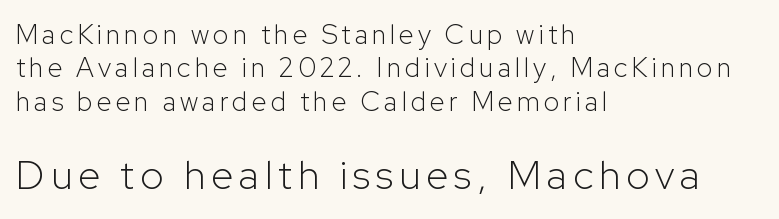
Between these two stacked blocks, the lower one wins on size. Unlike italic type, these characters show no tilt at all. In CSS terms this would be text-align: left. Observe the absence of serifs on each vertical stroke in this sample. A typesetter would call this proportional, since set widths differ per character. Stems and bowls with no extra thickness — not bold.
